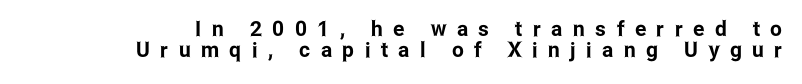
{"italic": "no", "underline": "no", "align": "right", "line_spacing": "tight", "line_spacing_ratio": 1.01, "letter_spacing": "wide", "letter_spacing_em": 0.5, "glyph_px": 21}
